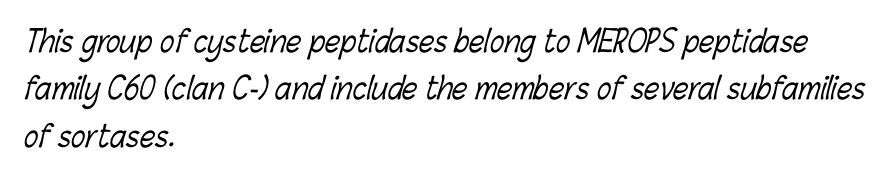
{"bold": "no", "weight": "light", "width": "condensed", "stroke_contrast": "low", "x_height": "medium", "monospaced": "no", "underline": "no", "align": "left", "line_spacing": "normal", "line_spacing_ratio": 1.58, "letter_spacing": "normal", "letter_spacing_em": 0.0, "glyph_px": 30}
